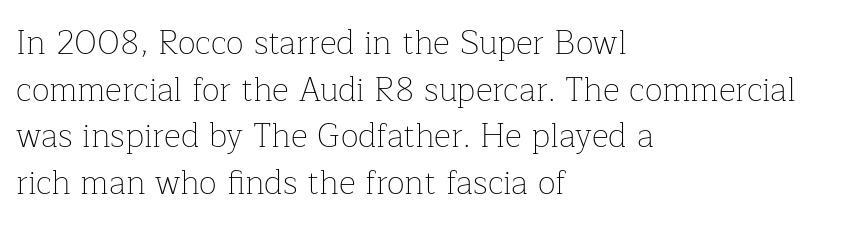
The lettering holds an erect, upright posture throughout. Is the stroke heavy? The answer is a plain regular-or-lighter. The horizontal fit of the characters is conventional and even. A normal amount of white space separates one row of letters from the next.
